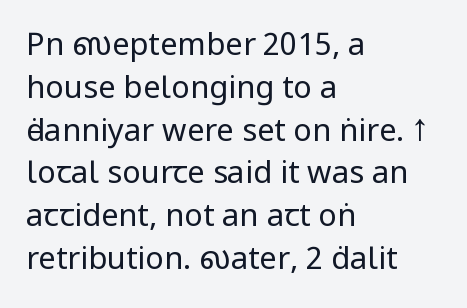
Font category for this specimen: sans-serif. Is this a fixed-width face? No — the glyphs have proportional, varying widths. The face used here is rendered with its standard letterfit. Left-aligned paragraph, ragged on the right. On a weight scale, this lands at 450 or below. Honestly, there is no underline to notice here at all.
